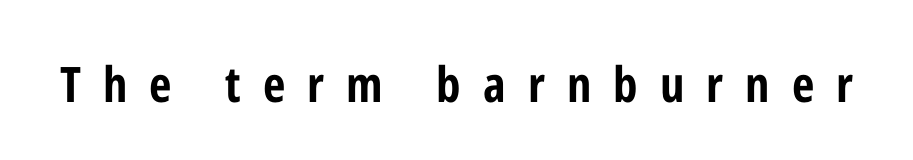
The image shows 49 px bold, condensed sans-serif type, upright; set unusually wide letter spacing (+0.45 em), not underlined; low stroke contrast and a medium x-height.
